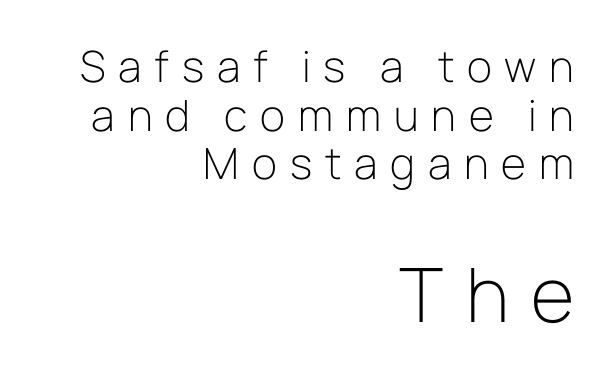
{"serif": "no", "italic": "no", "bold": "no", "weight": "light", "width": "normal", "stroke_contrast": "low", "x_height": "medium", "monospaced": "no", "underline": "no", "align": "right", "line_spacing": "tight", "line_spacing_ratio": 1.13, "letter_spacing": "wide", "letter_spacing_em": 0.3, "larger_block": "second", "size_ratio": 1.74, "glyph_px": 75}
